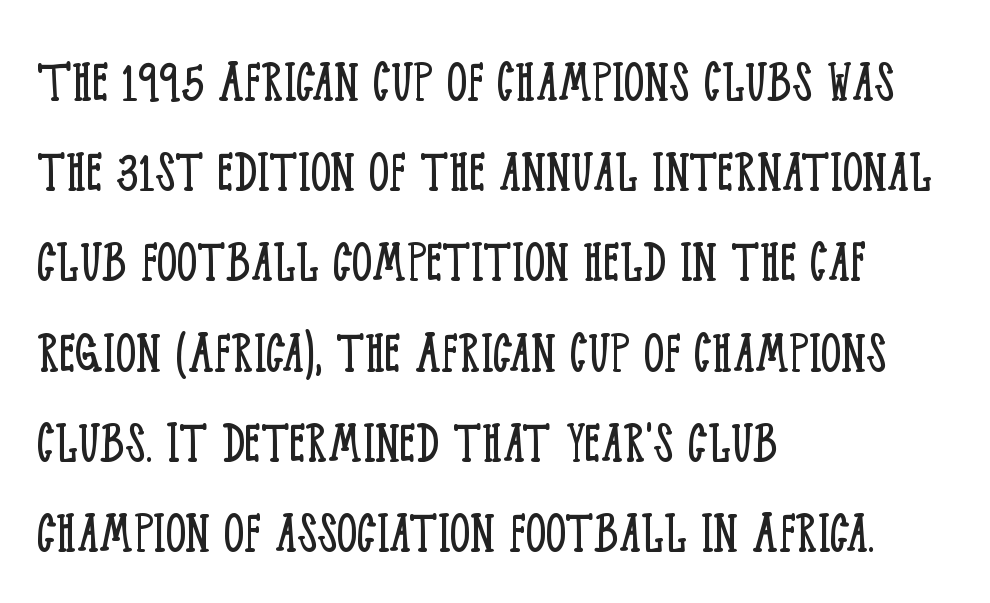
Q: Is the text bold? A: No.
Q: Is the text italic (slanted)? A: No, it is upright.
Q: Is the typeface a serif or a sans-serif typeface? A: Serif.
Q: Is the text underlined? A: No.
Q: How is the paragraph aligned? A: Left-aligned.
Q: Is the spacing between letters normal or unusually wide? A: Normal.
Q: Is the spacing between lines tight, normal or loose? A: Normal.
Q: Width (condensed, normal, or wide)? A: Condensed.
Q: Stroke contrast? A: Low.
Q: x-height? A: Large.
Q: Monospaced? A: No.
